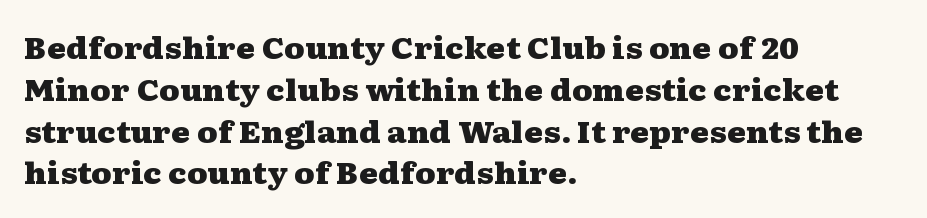
{"serif": "yes", "italic": "no", "bold": "yes", "weight": "heavy", "width": "wide", "stroke_contrast": "medium", "x_height": "medium", "monospaced": "no", "underline": "no", "align": "left", "line_spacing": "normal", "line_spacing_ratio": 1.44, "letter_spacing": "normal", "letter_spacing_em": 0.0, "glyph_px": 29}
